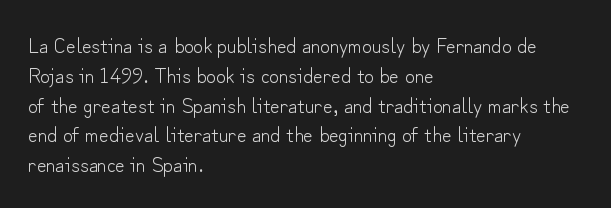
Quick note: interline space is typical. Nothing unusual about the tracking: characters are spaced as the font intends. Unmarked baselines from the first word to the last. No italicization has been applied; the sample stays upright.
